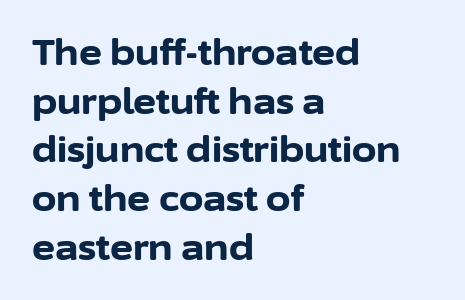
The letters sit at their default tracking, neither squeezed nor spread. The lines sit at an ordinary, default distance from one another. On the weight axis this lands at bold, roughly 700. The characters display no serif detailing; their extremities are plain. Character widths vary here, with narrow letters taking less room than wide ones. When letters stand straight like this, we call the style roman or upright.
